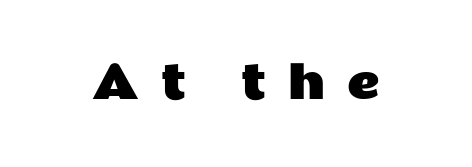
The image shows 45 px wide sans-serif type, upright; set unusually wide letter spacing (+0.49 em), not underlined; low stroke contrast and a medium x-height.
